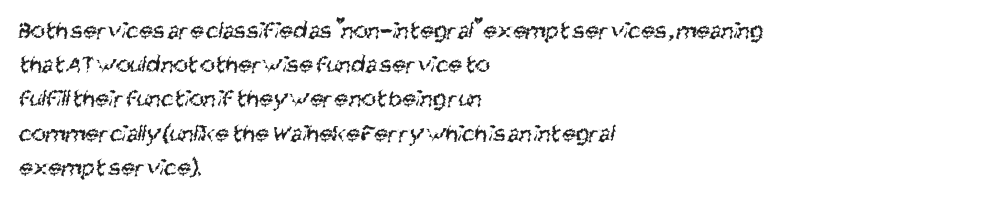
A clean baseline with only descenders dipping below it. Counters stay open thanks to moderate or lighter strokes. Words appear dense and cohesive because spacing is normal. Quick note: interline space is typical. Alignment: flush left.
